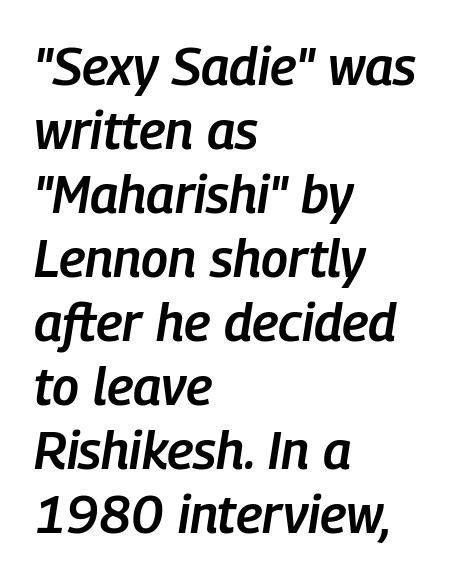
The image shows 52 px semibold, condensed type, italic (leaning right); set left-aligned, line spacing 1.23x, normal letter spacing, not underlined; low stroke contrast and a medium x-height.
